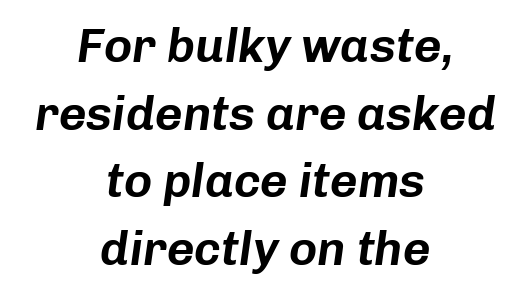
{"italic": "yes", "lean": "right", "slant_degrees": 8, "width": "normal", "stroke_contrast": "low", "x_height": "medium", "monospaced": "no", "underline": "no", "align": "center", "line_spacing": "normal", "line_spacing_ratio": 1.41, "letter_spacing": "normal", "letter_spacing_em": 0.0, "glyph_px": 48}
